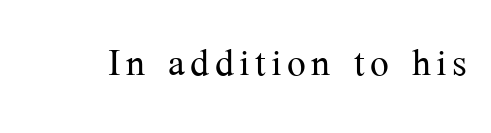
The image shows 50 px light serif type, upright; set not underlined; medium stroke contrast and a medium x-height.
